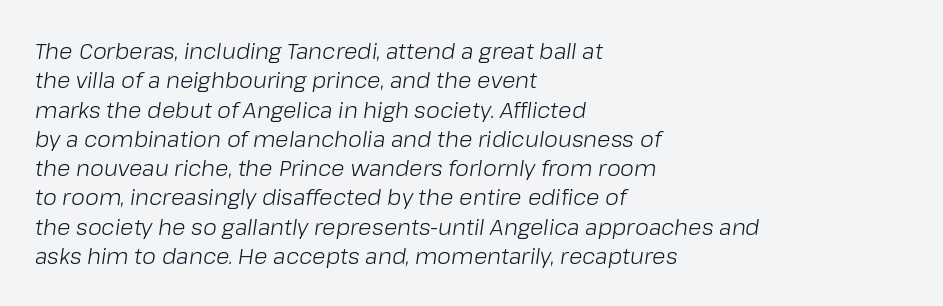
{"italic": "yes", "lean": "right", "slant_degrees": 8, "bold": "no", "underline": "no", "align": "left", "line_spacing": "normal", "line_spacing_ratio": 1.33, "letter_spacing": "normal", "letter_spacing_em": 0.0, "glyph_px": 22}
